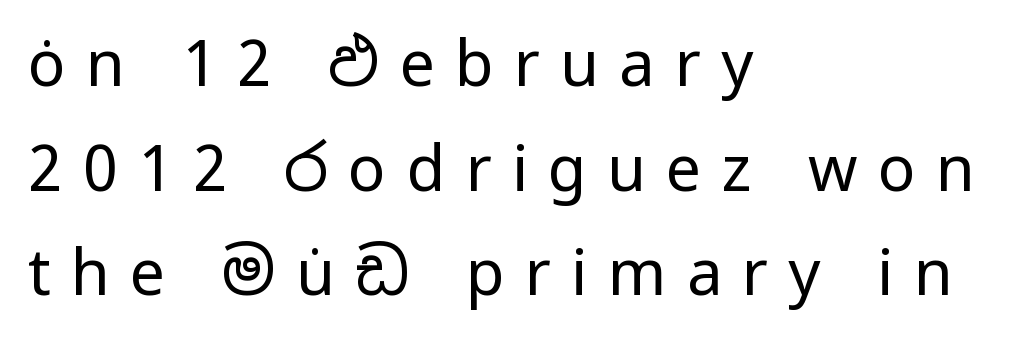
Leading matches the norm, producing a regular column. These lines are rendered in a variable-pitch font. Stems here are at most as thick as an everyday book face. Grotesque or geometric, the face here clearly has no serifs. The font's upright variant was chosen for this text. Reading down the block, your eye returns to a fixed left position each line.
